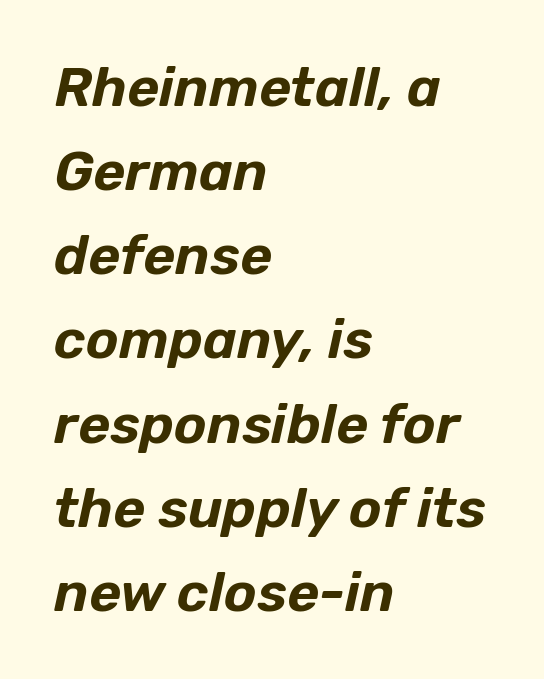
This sample keeps an unexceptional amount of space between lines. A clean baseline with only descenders dipping below it. These lines are rendered in a variable-pitch font. Students, note that the glyphs here touch the page at normal intervals. Quick note: italic.
